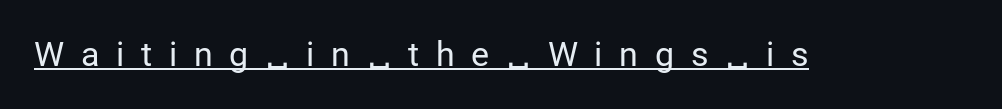
The line texture is sparse and dotted thanks to wide tracking. The passage shown is typed in a proportional face where columns would drift. The text was rendered using a sans face with plain stroke endings. The face looks like a standard text weight, possibly lighter. The glyphs are accompanied by a horizontal stroke just below them. Every stem runs plumb, perpendicular to the baseline.
